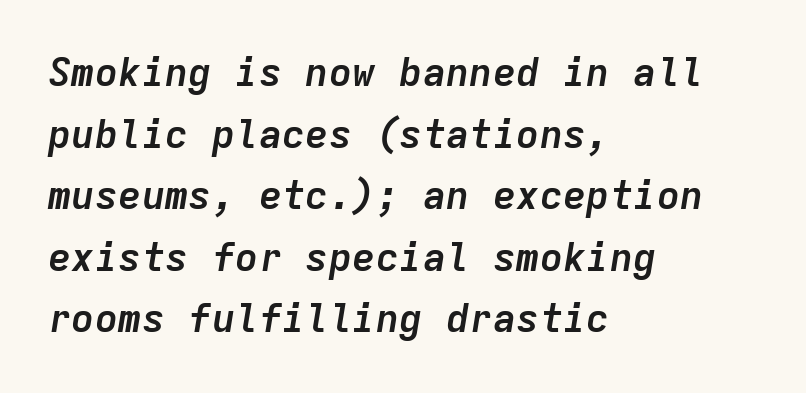
Q: Is the text bold? A: Yes.
Q: Is the text italic (slanted)? A: Yes, it leans right by about 9 degrees.
Q: Is the text underlined? A: No.
Q: How is the paragraph aligned? A: Left-aligned.
Q: Is the spacing between letters normal or unusually wide? A: Normal.
Q: Is the spacing between lines tight, normal or loose? A: Normal.
Q: Width (condensed, normal, or wide)? A: Normal.
Q: Stroke contrast? A: Low.
Q: x-height? A: Medium.
Q: Monospaced? A: Yes.
